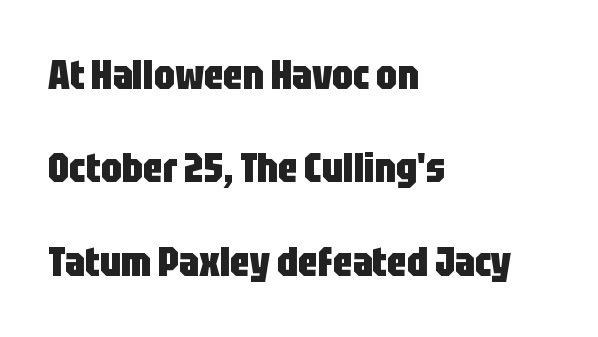
{"serif": "no", "italic": "no", "bold": "yes", "weight": "heavy", "width": "condensed", "stroke_contrast": "low", "x_height": "large", "monospaced": "no", "underline": "no", "align": "left", "line_spacing": "loose", "line_spacing_ratio": 2.28, "letter_spacing": "normal", "letter_spacing_em": 0.0, "glyph_px": 41}
